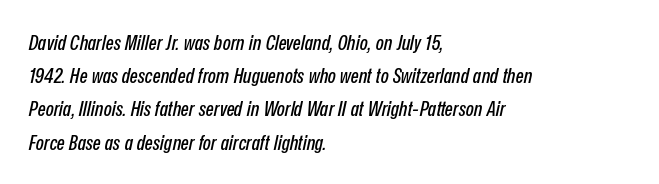
Honestly, there is no underline to notice here at all. The type is set solid horizontally, with unmodified tracking. It's the slanting kind of type. Normally led — the rows are evenly, conventionally spaced. Typeset ragged right — the left edge is the straight one.
